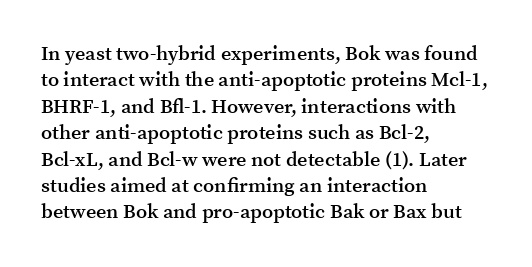
{"italic": "no", "bold": "semi", "underline": "no", "align": "left", "line_spacing": "normal", "line_spacing_ratio": 1.32, "letter_spacing": "normal", "letter_spacing_em": 0.0, "glyph_px": 20}
